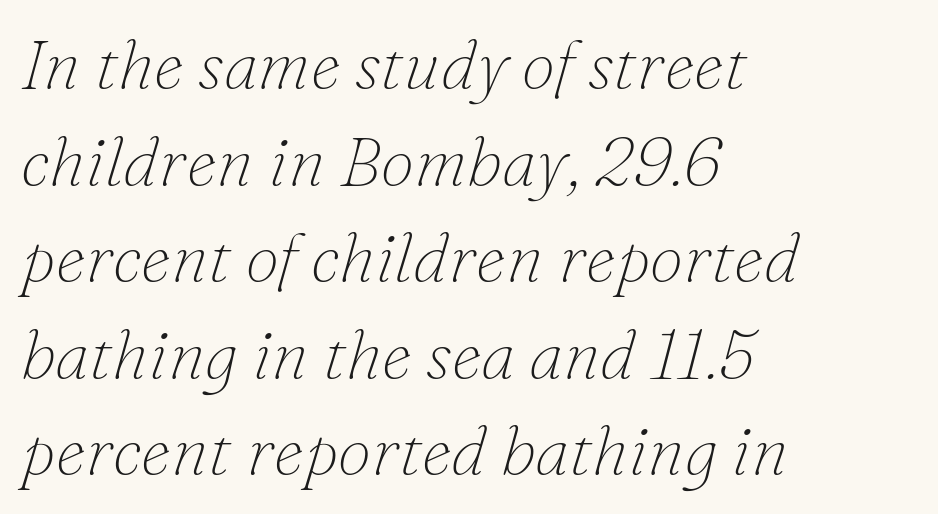
Q: Is the text bold? A: No.
Q: Is the text italic (slanted)? A: Yes, it leans right by about 16 degrees.
Q: Is the typeface a serif or a sans-serif typeface? A: Serif.
Q: Is the text underlined? A: No.
Q: How is the paragraph aligned? A: Left-aligned.
Q: Is the spacing between letters normal or unusually wide? A: Normal.
Q: Is the spacing between lines tight, normal or loose? A: Normal.
Q: Width (condensed, normal, or wide)? A: Normal.
Q: Stroke contrast? A: Low.
Q: x-height? A: Small.
Q: Monospaced? A: No.
